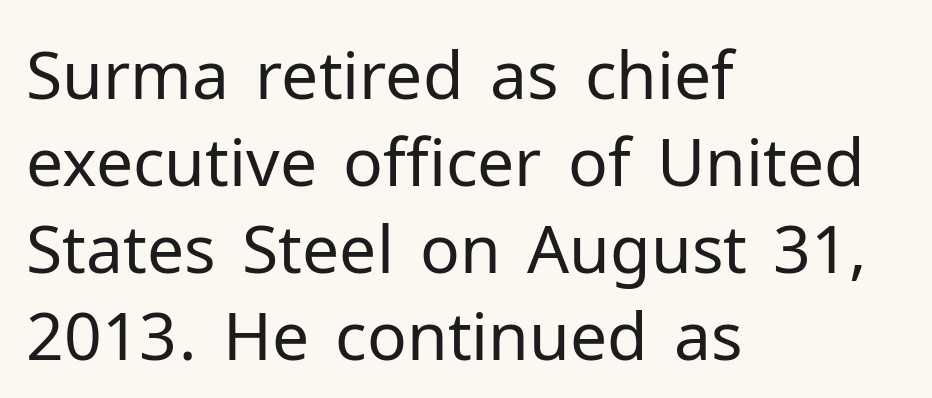
Q: Is the text bold? A: No.
Q: Is the text italic (slanted)? A: No, it is upright.
Q: Is the typeface a serif or a sans-serif typeface? A: Sans-serif.
Q: Is the text underlined? A: No.
Q: How is the paragraph aligned? A: Left-aligned.
Q: Is the spacing between letters normal or unusually wide? A: Normal.
Q: Is the spacing between lines tight, normal or loose? A: Normal.
Q: Width (condensed, normal, or wide)? A: Normal.
Q: Stroke contrast? A: Low.
Q: x-height? A: Medium.
Q: Monospaced? A: No.
